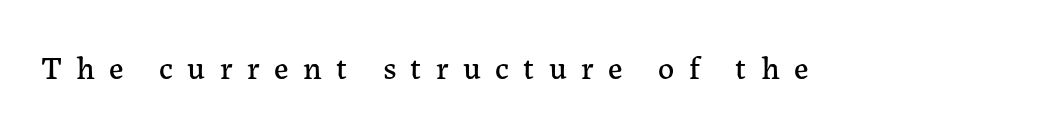
No word sits above an underline. Note: serifs present on the glyphs. You can tell it's not italic because the verticals are truly vertical. Character widths vary here, with narrow letters taking less room than wide ones.
